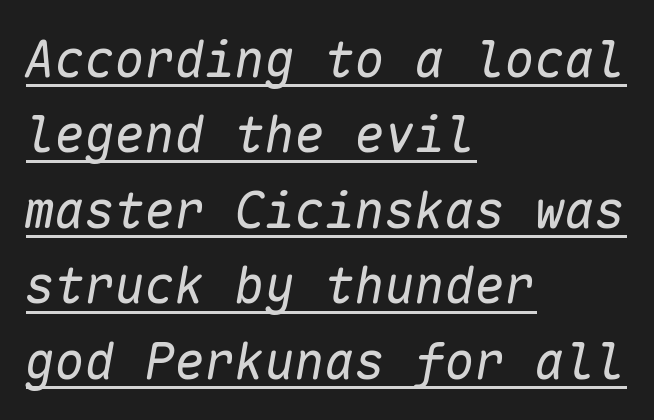
{"italic": "yes", "lean": "right", "slant_degrees": 10, "bold": "no", "weight": "regular", "width": "normal", "stroke_contrast": "low", "x_height": "medium", "monospaced": "yes", "underline": "yes", "align": "left", "line_spacing": "normal", "line_spacing_ratio": 1.51, "letter_spacing": "normal", "letter_spacing_em": 0.0, "glyph_px": 50}
